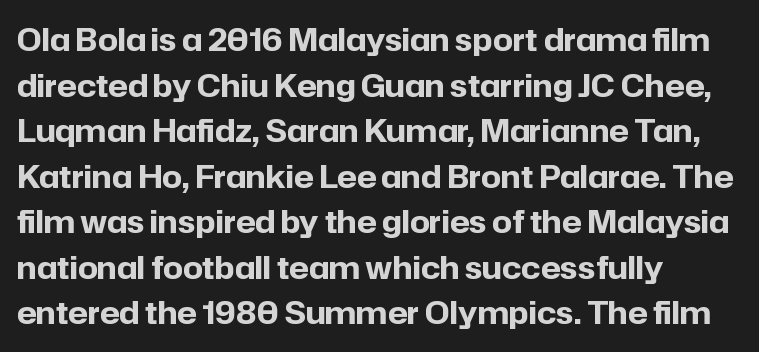
The font family rendered here belongs to the sans-serif group. The tracking reads as untouched default to a designer's eye. The specimen reads as upright at a glance. A normal amount of white space separates one row of letters from the next. The baseline area is clear. The lines are quadded left.
